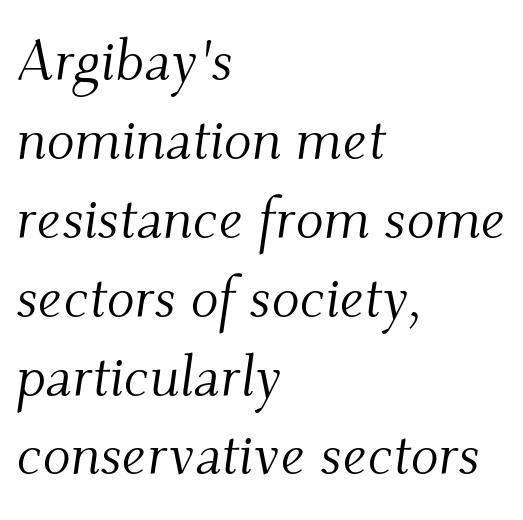
The image shows 58 px light serif type, italic (leaning right); set left-aligned, normal line spacing (1.36x), normal letter spacing, not underlined; medium stroke contrast and a small x-height.
